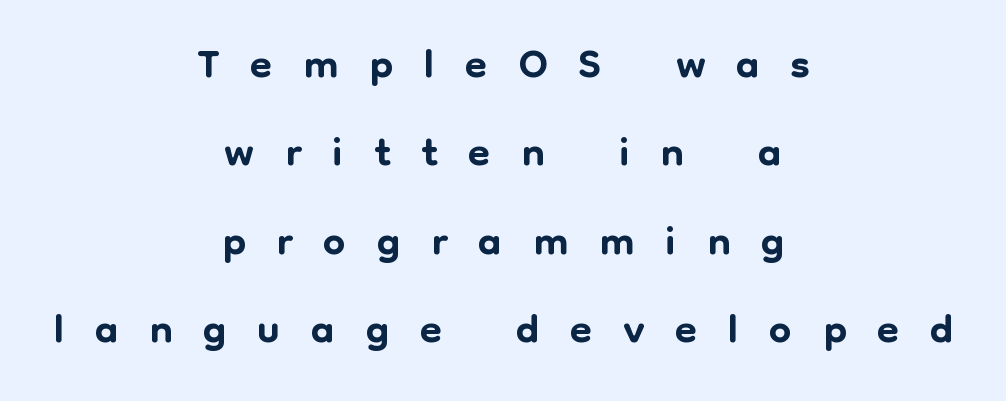
Nope, not italic — everything's standing straight. Line starts and ends both wander, symmetrically. Short note: letters widely spaced. Regarding serifs, this sample does without them.
